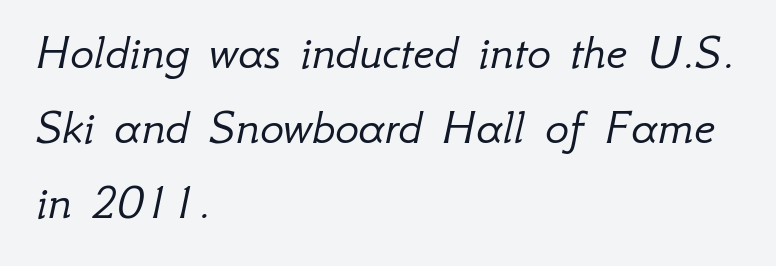
Is the type heavy? It reads as light-to-regular instead. Each word holds together tightly as a unit, with standard inter-letter gaps. Does the leading feel generous? No, just average. The font's italic variant was chosen for this text. The space directly below the letters is spotless. Think of a printed novel: that variable character pitch is what you see here.
